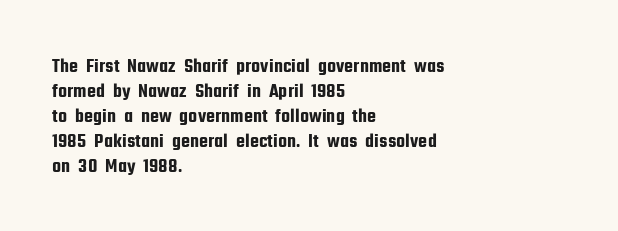
Q: Is the text italic (slanted)? A: No, it is upright.
Q: Is the text underlined? A: No.
Q: How is the paragraph aligned? A: Left-aligned.
Q: Is the spacing between letters normal or unusually wide? A: Normal.
Q: Is the spacing between lines tight, normal or loose? A: Normal.
